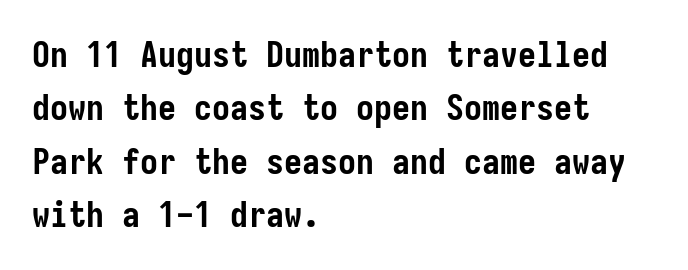
{"serif": "no", "italic": "no", "bold": "yes", "weight": "semibold", "width": "condensed", "stroke_contrast": "low", "x_height": "medium", "underline": "no", "align": "left", "line_spacing": "normal", "line_spacing_ratio": 1.48, "letter_spacing": "normal", "letter_spacing_em": 0.0, "glyph_px": 36}
